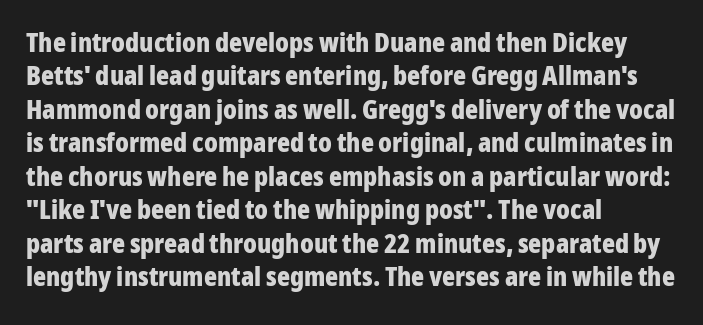
The image shows 27 px bold type, upright; set left-aligned, line spacing 1.24x, normal letter spacing, not underlined.
